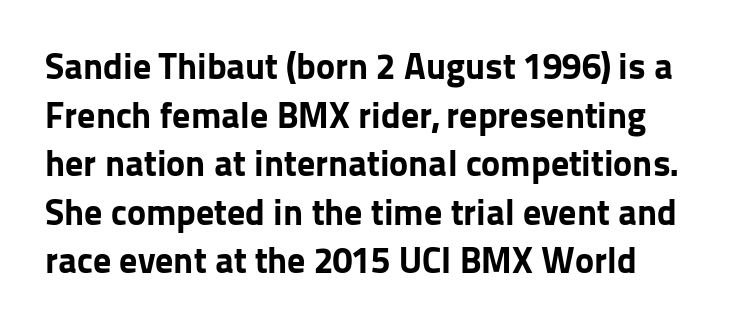
{"serif": "no", "italic": "no", "bold": "yes", "weight": "bold", "width": "normal", "stroke_contrast": "low", "x_height": "medium", "monospaced": "no", "underline": "no", "line_spacing": "normal", "line_spacing_ratio": 1.35, "letter_spacing": "normal", "letter_spacing_em": 0.0, "glyph_px": 36}
